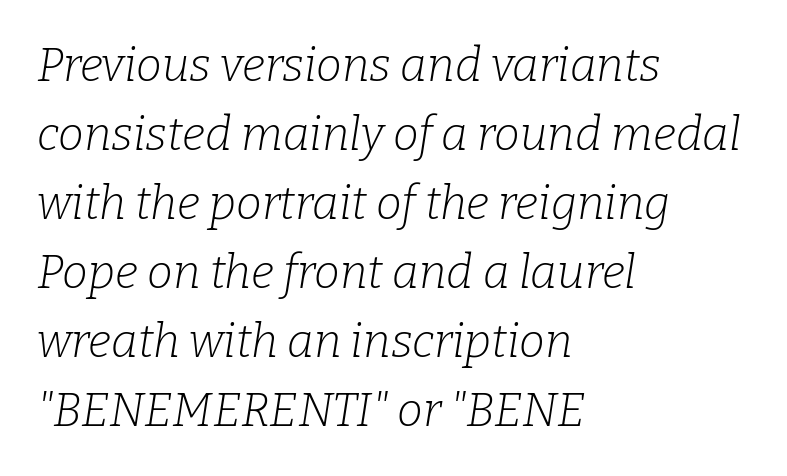
The image shows 46 px light serif type, italic (leaning right); set left-aligned, normal line spacing (1.5x), normal letter spacing, not underlined; low stroke contrast and a medium x-height.
